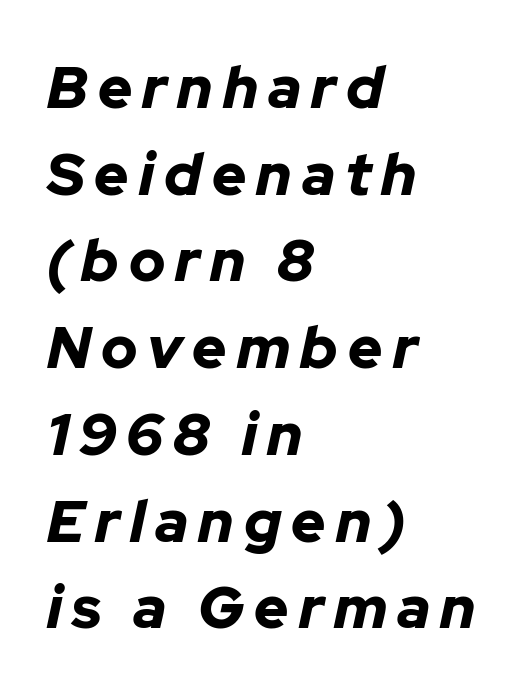
Q: Is the text bold? A: Yes.
Q: Is the text italic (slanted)? A: Yes, it leans right by about 12 degrees.
Q: Is the text underlined? A: No.
Q: How is the paragraph aligned? A: Left-aligned.
Q: Is the spacing between lines tight, normal or loose? A: Normal.
Q: Width (condensed, normal, or wide)? A: Normal.
Q: Stroke contrast? A: Low.
Q: x-height? A: Medium.
Q: Monospaced? A: No.
